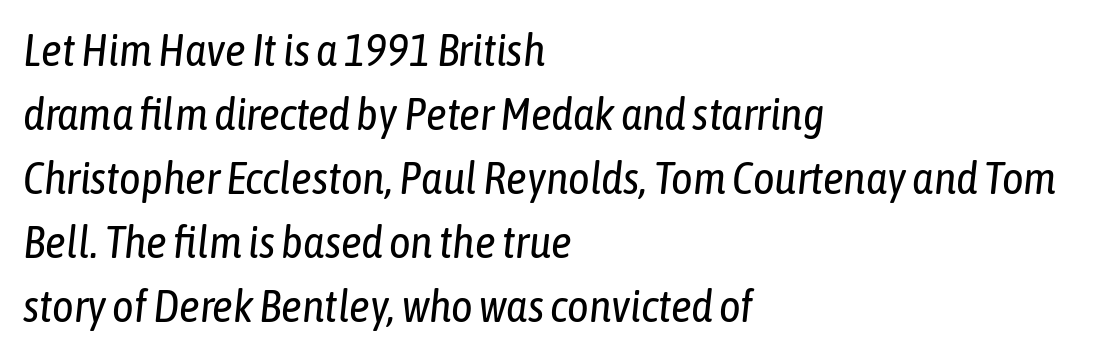
Underlining? Definitely not there. Reading down the column, the eye jumps a familiar distance to each next line. Is the type slanted? Yes — the strokes lean at a clear angle. In CSS terms this would be text-align: left.
